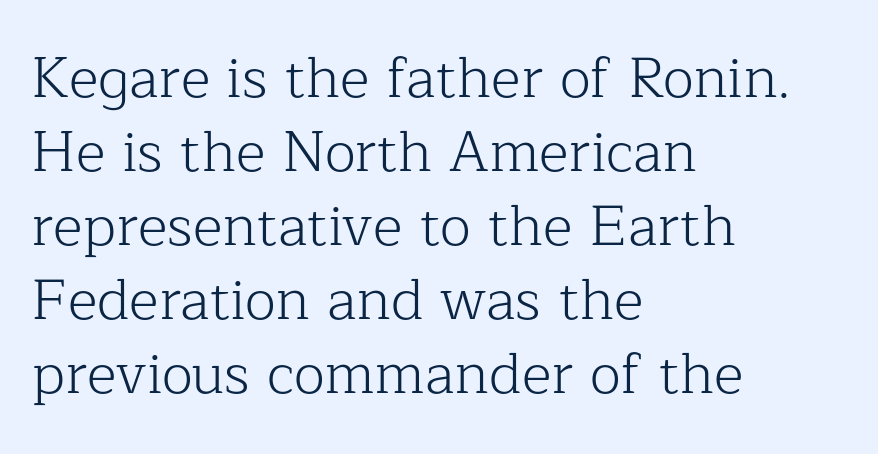
Think of a printed novel: that variable character pitch is what you see here. No letter is thick-stroked: the sample isn't bold. The typesetter chose a ragged-right arrangement here. Glyph-to-glyph distance matches everyday printed text. In terms of posture, this sample is upright. Each new line begins a customary step beneath the previous one.
